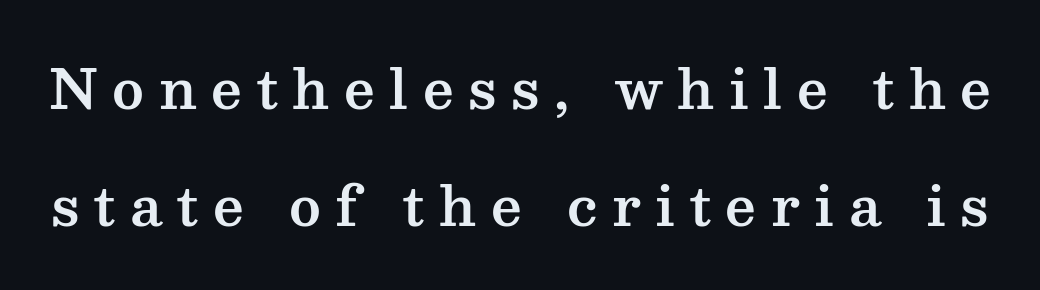
The face used here is proportionally spaced, like ordinary book or web type. Characters follow at a spacing far wider than the type designer built in. Type without underlining. Line spacing here is loose. Serifs: yes, visible at the terminals of the letterforms.
